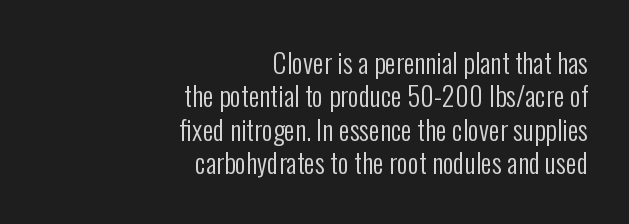
Q: Is the text bold? A: No.
Q: Is the text italic (slanted)? A: No, it is upright.
Q: Is the text underlined? A: No.
Q: How is the paragraph aligned? A: Right-aligned.
Q: Is the spacing between letters normal or unusually wide? A: Normal.
